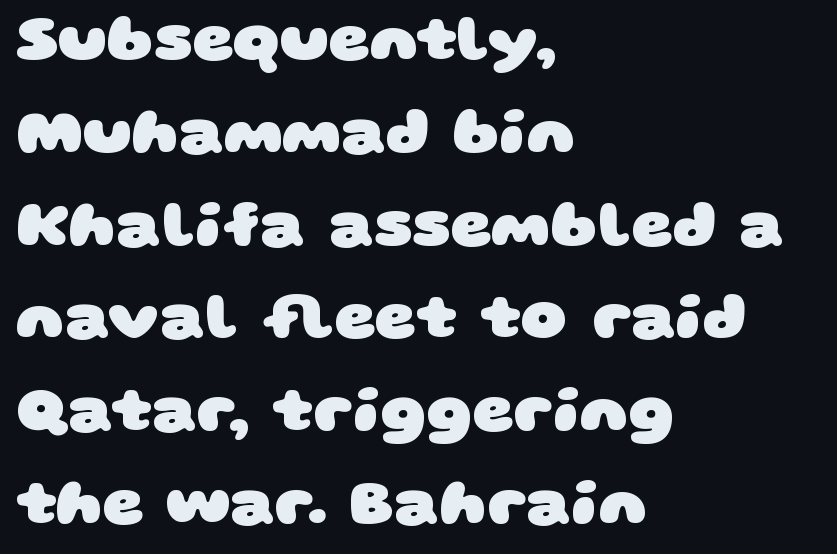
The image shows 64 px heavy, wide sans-serif type; set left-aligned, normal line spacing (1.45x), normal letter spacing, not underlined; low stroke contrast and a large x-height.
